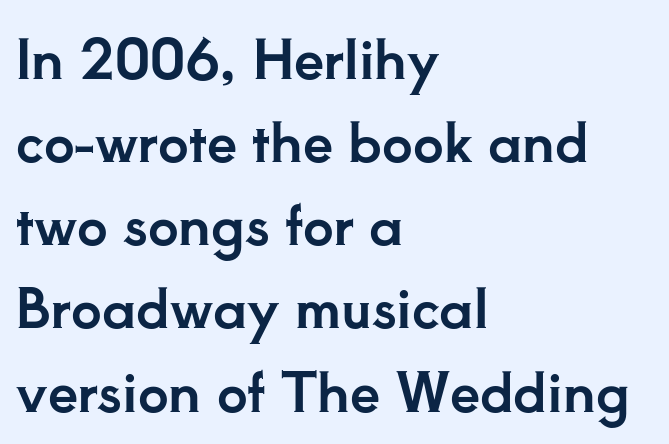
{"serif": "yes", "italic": "no", "width": "normal", "stroke_contrast": "low", "x_height": "small", "monospaced": "no", "underline": "no", "align": "left", "line_spacing": "normal", "line_spacing_ratio": 1.54, "letter_spacing": "normal", "letter_spacing_em": 0.0, "glyph_px": 54}
